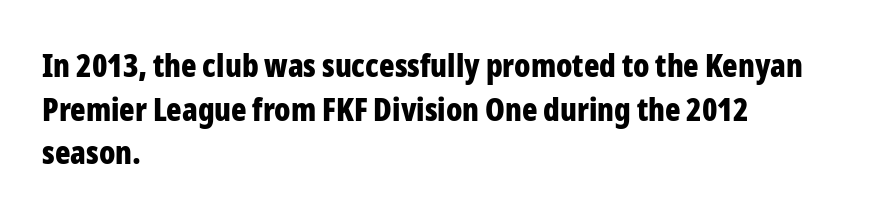
Default kerning and tracking; the words read as compact shapes. This sample is left-justified, so line endings fall wherever the words run out. Here the designer chose a conventional face with non-uniform glyph widths. The letters stand straight up with perfectly vertical stems. The font is running at its bold setting. The area under the type is left untouched.
